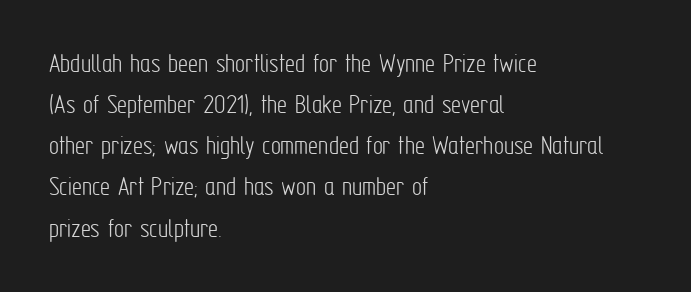
Tracking here is standard; glyphs follow each other at the usual distance. The foot of each line stays bare and open. The typesetter chose a ragged-right arrangement here. This sample keeps an unexceptional amount of space between lines. These glyphs show unthickened strokes, regular width or finer. This rendering employs a face without finishing strokes, i.e., a sans-serif.
